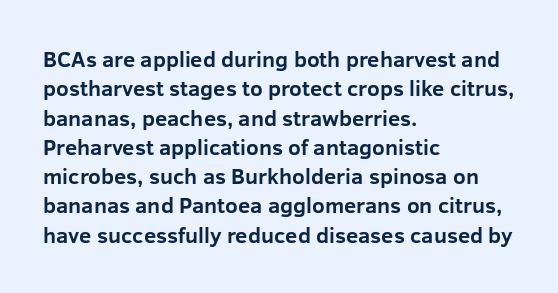
Q: Is the text bold? A: Yes.
Q: Is the text italic (slanted)? A: No, it is upright.
Q: Is the text underlined? A: No.
Q: How is the paragraph aligned? A: Left-aligned.
Q: Is the spacing between letters normal or unusually wide? A: Normal.
Q: Is the spacing between lines tight, normal or loose? A: Normal.
